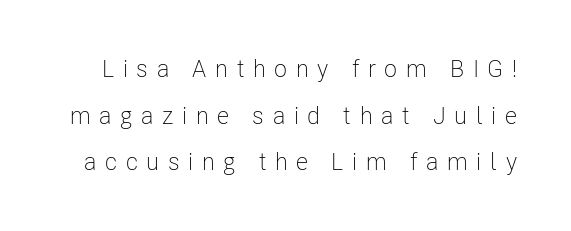
Leading is clearly above the norm, producing a sparse column. Posture: upright roman. The line texture is sparse and dotted thanks to wide tracking. A clean baseline with only descenders dipping below it.
